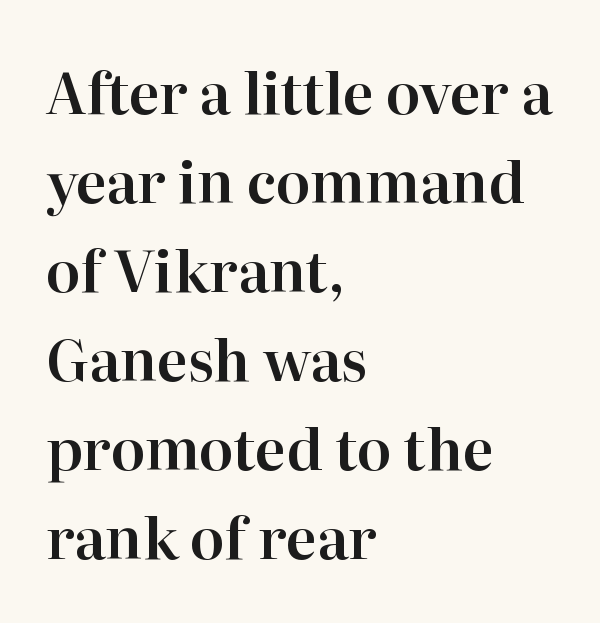
{"serif": "yes", "italic": "no", "width": "normal", "stroke_contrast": "high", "x_height": "medium", "monospaced": "no", "underline": "no", "align": "left", "line_spacing": "normal", "line_spacing_ratio": 1.56, "letter_spacing": "normal", "letter_spacing_em": 0.0, "glyph_px": 57}
